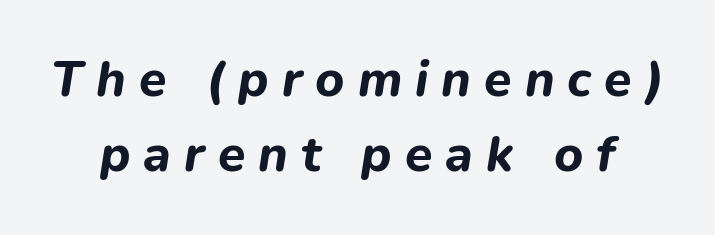
Q: Is the text bold? A: Yes.
Q: Is the text italic (slanted)? A: Yes, it leans right by about 9 degrees.
Q: Is the text underlined? A: No.
Q: Is the spacing between letters normal or unusually wide? A: Unusually wide.
Q: Is the spacing between lines tight, normal or loose? A: Normal.
Q: Width (condensed, normal, or wide)? A: Normal.
Q: Stroke contrast? A: Low.
Q: x-height? A: Medium.
Q: Monospaced? A: No.
